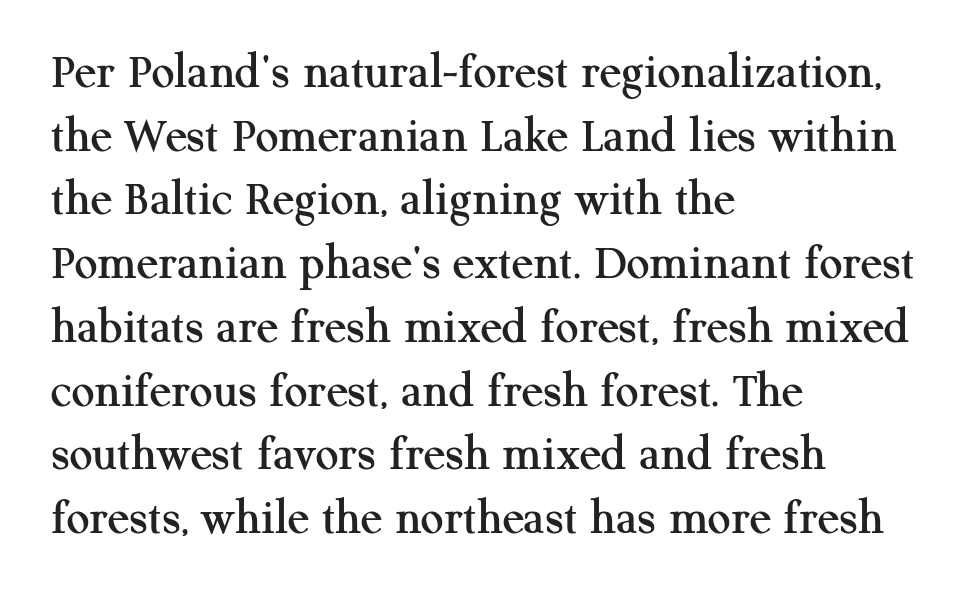
The letters sit at their default tracking, neither squeezed nor spread. Nope, not italic — everything's standing straight. One glance says typical: line gaps are just what's usual. The text block is weighted toward the left margin, trailing off unevenly rightward.
